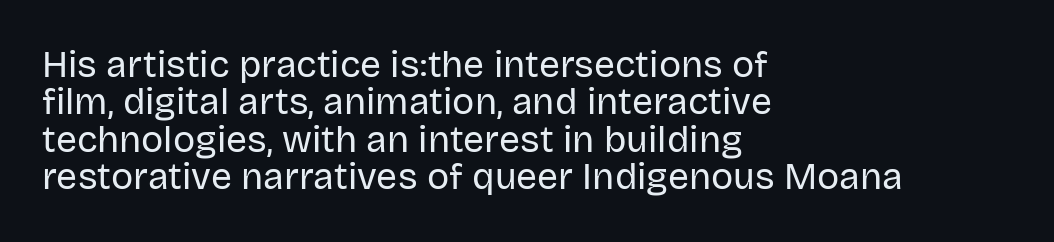
{"serif": "no", "italic": "no", "bold": "no", "weight": "regular", "width": "normal", "stroke_contrast": "low", "x_height": "large", "monospaced": "no", "underline": "no", "align": "left", "line_spacing": "tight", "line_spacing_ratio": 1.01, "letter_spacing": "normal", "letter_spacing_em": 0.0, "glyph_px": 37}
